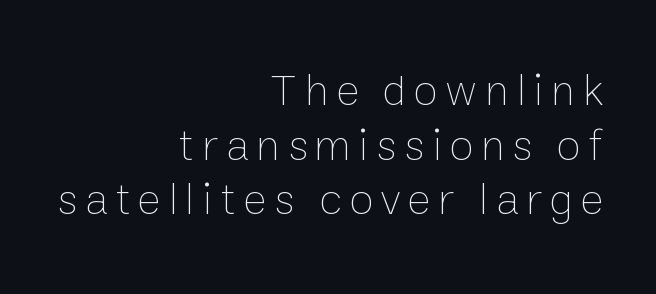
Descenders are the only things crossing below the line. If you drew a ruler down the right edge, every line would touch it. This reads as an unemphasized weight, regular at the heaviest. This sample has the flowing, uneven cadence of proportional lettering.
